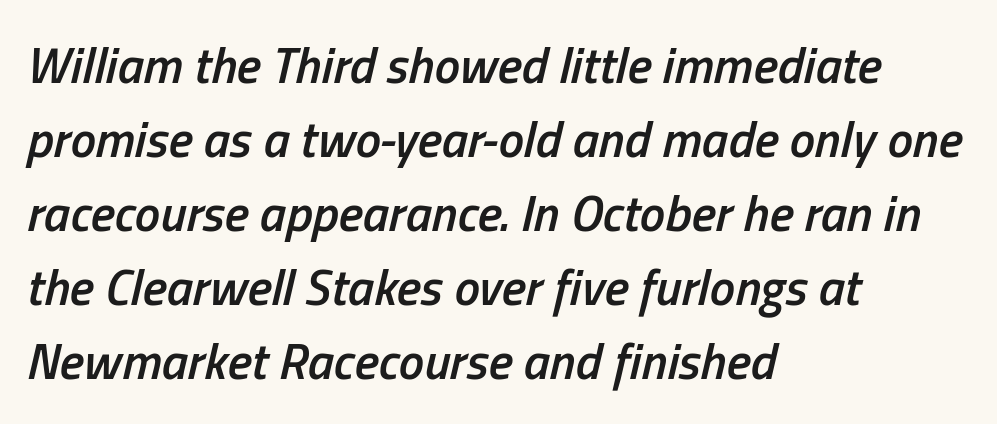
{"italic": "yes", "lean": "right", "slant_degrees": 13, "bold": "semi", "weight": "semibold", "width": "condensed", "stroke_contrast": "low", "x_height": "medium", "monospaced": "no", "underline": "no", "align": "left", "line_spacing": "normal", "line_spacing_ratio": 1.45, "letter_spacing": "normal", "letter_spacing_em": 0.0, "glyph_px": 51}
